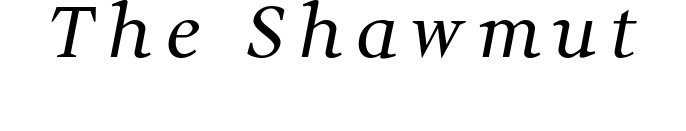
The image shows 71 px regular-weight serif type; set unusually wide letter spacing (+0.2 em), not underlined; medium stroke contrast and a medium x-height.
